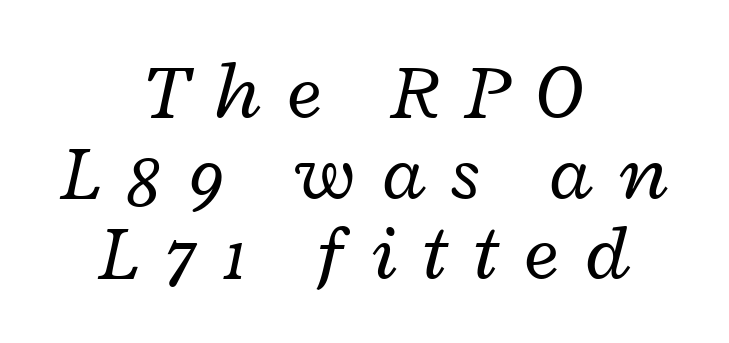
Q: Is the text bold? A: No.
Q: Is the text italic (slanted)? A: Yes, it leans right by about 12 degrees.
Q: Is the text underlined? A: No.
Q: How is the paragraph aligned? A: Centered.
Q: Is the spacing between letters normal or unusually wide? A: Unusually wide.
Q: Is the spacing between lines tight, normal or loose? A: Tight.
Q: Width (condensed, normal, or wide)? A: Wide.
Q: Stroke contrast? A: Low.
Q: x-height? A: Medium.
Q: Monospaced? A: No.
